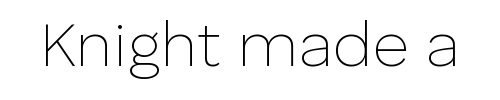
{"serif": "no", "italic": "no", "bold": "no", "weight": "thin", "width": "normal", "stroke_contrast": "low", "x_height": "medium", "monospaced": "no", "underline": "no", "letter_spacing": "normal", "letter_spacing_em": 0.0, "glyph_px": 63}
